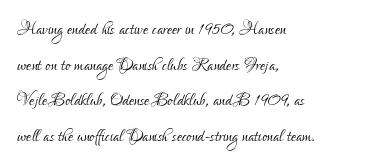
Q: Is the text bold? A: No.
Q: Is the text italic (slanted)? A: Yes.
Q: Is the text underlined? A: No.
Q: How is the paragraph aligned? A: Left-aligned.
Q: Is the spacing between letters normal or unusually wide? A: Normal.
Q: Is the spacing between lines tight, normal or loose? A: Normal.
